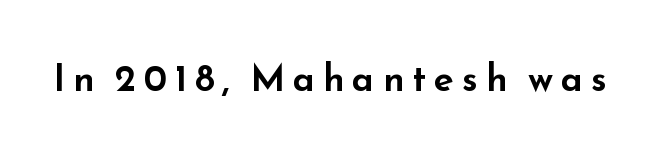
The image shows 37 px wide sans-serif type, upright; set unusually wide letter spacing (+0.21 em), not underlined; low stroke contrast and a small x-height.
